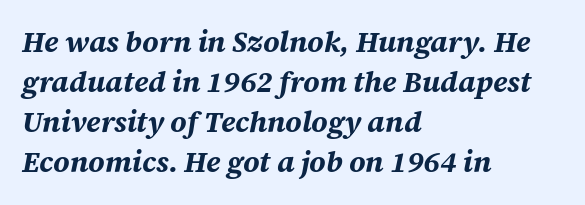
Looks like regular typesetting: each glyph gets only the width it needs. This block has exactly the height ordinary leading produces. Nobody drew a line under any word here. The passage is arranged the way most books set body copy — flush left.
